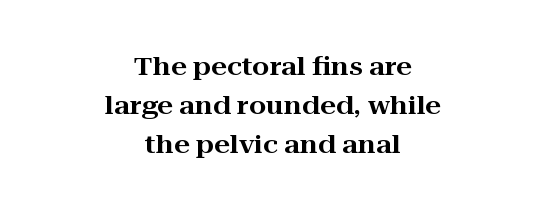
Any mark beneath the type? The region is blank. When letters stand straight like this, we call the style roman or upright. The passage shown stacks its lines at a standard gap. The lines are quadded center. Each word holds together tightly as a unit, with standard inter-letter gaps.
